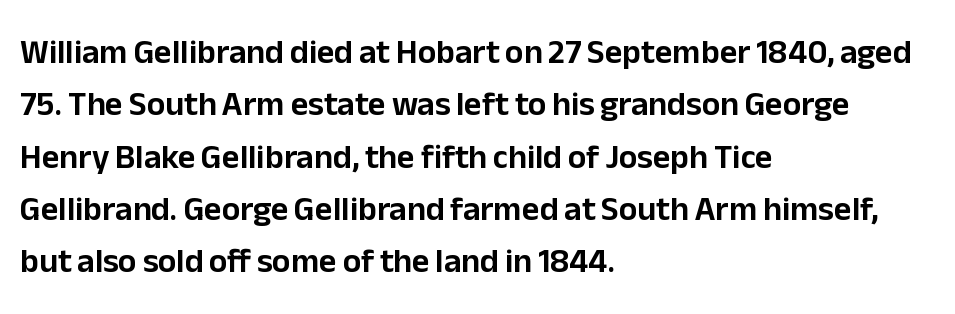
{"serif": "no", "italic": "no", "width": "normal", "stroke_contrast": "low", "x_height": "medium", "monospaced": "no", "underline": "no", "align": "left", "line_spacing": "normal", "line_spacing_ratio": 1.54, "letter_spacing": "normal", "letter_spacing_em": 0.0, "glyph_px": 34}
